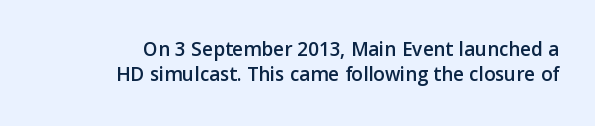
This rendering leaves character spacing at its baseline value. The string is rendered with underlining switched off. A roman cut, with each character standing at attention. Is the block centered? No — it sits flush against the right margin.
